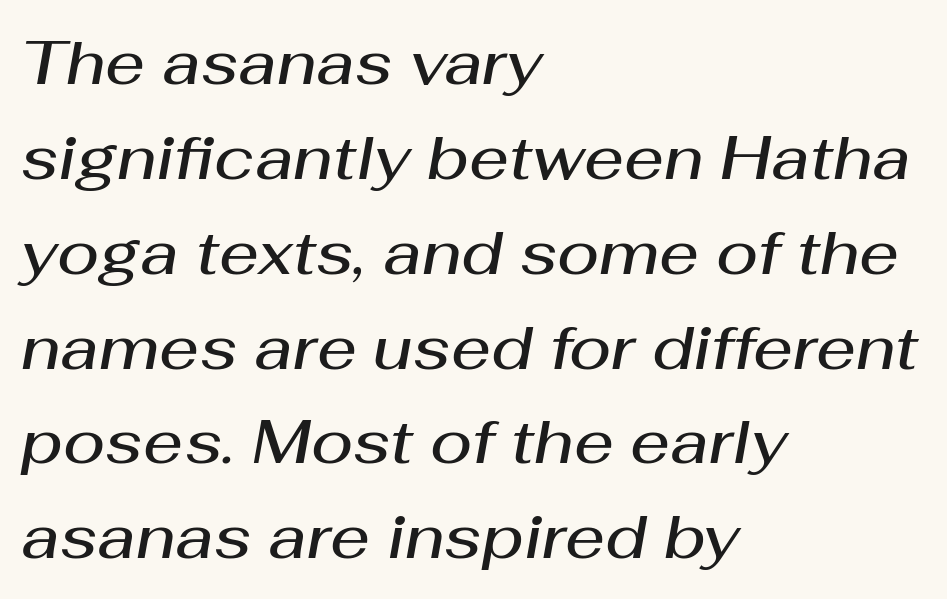
Q: Is the text bold? A: Semi-bold.
Q: Is the text italic (slanted)? A: Yes, it leans right by about 10 degrees.
Q: Is the text underlined? A: No.
Q: How is the paragraph aligned? A: Left-aligned.
Q: Is the spacing between letters normal or unusually wide? A: Normal.
Q: Is the spacing between lines tight, normal or loose? A: Normal.
Q: Width (condensed, normal, or wide)? A: Normal.
Q: Stroke contrast? A: Medium.
Q: x-height? A: Medium.
Q: Monospaced? A: No.
